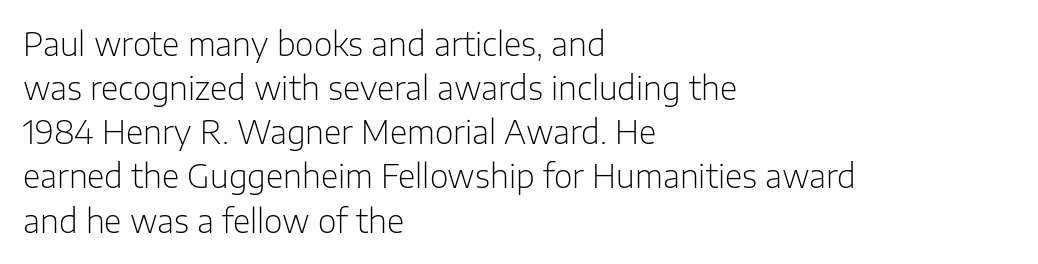
Each letter keeps its own natural width here, so spacing adapts to shape. Compared with typical paragraphs, the rows here are spaced about the same. The string is rendered with underlining switched off. Weight: regular or lighter. Default kerning and tracking; the words read as compact shapes.
